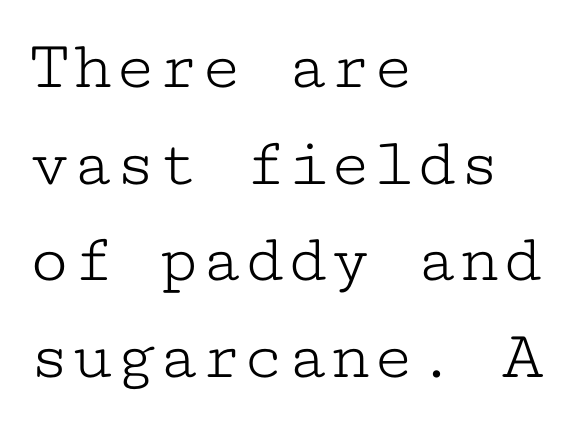
Q: Is the text bold? A: No.
Q: Is the text italic (slanted)? A: No, it is upright.
Q: Is the typeface a serif or a sans-serif typeface? A: Serif.
Q: Is the text underlined? A: No.
Q: How is the paragraph aligned? A: Left-aligned.
Q: Is the spacing between letters normal or unusually wide? A: Normal.
Q: Is the spacing between lines tight, normal or loose? A: Normal.
Q: Width (condensed, normal, or wide)? A: Wide.
Q: Stroke contrast? A: Low.
Q: x-height? A: Medium.
Q: Monospaced? A: Yes.
